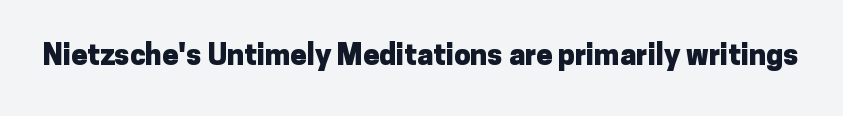
The image shows 29 px heavy sans-serif type, upright; set normal letter spacing, not underlined; low stroke contrast and a medium x-height.
